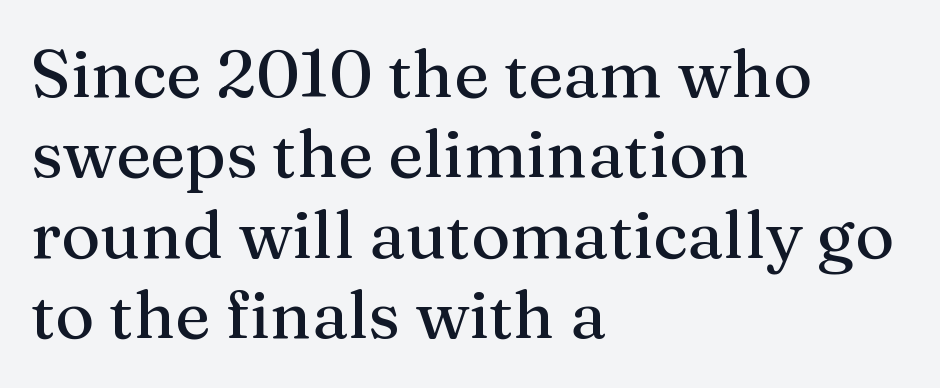
Q: Is the text italic (slanted)? A: No, it is upright.
Q: Is the typeface a serif or a sans-serif typeface? A: Serif.
Q: Is the text underlined? A: No.
Q: How is the paragraph aligned? A: Left-aligned.
Q: Is the spacing between letters normal or unusually wide? A: Normal.
Q: Width (condensed, normal, or wide)? A: Normal.
Q: Stroke contrast? A: Medium.
Q: x-height? A: Medium.
Q: Monospaced? A: No.
